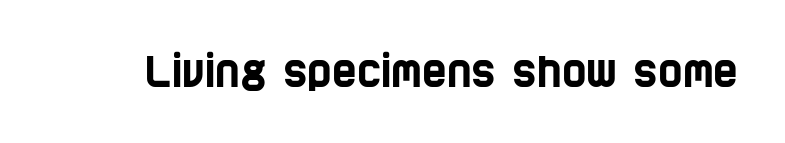
{"serif": "no", "width": "condensed", "stroke_contrast": "low", "x_height": "large", "monospaced": "no", "underline": "no", "letter_spacing": "normal", "letter_spacing_em": 0.0, "glyph_px": 42}
